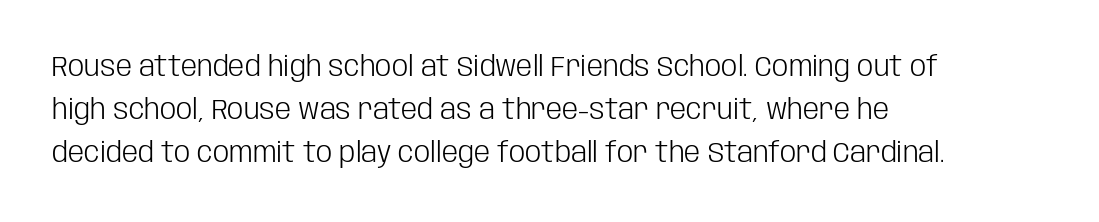
Rows of type keep a routine distance in the vertical direction. A clean baseline with only descenders dipping below it. Here the designer chose a conventional face with non-uniform glyph widths. Letterform terminals end flat and unadorned throughout the passage. Nope, not italic — everything's standing straight.
